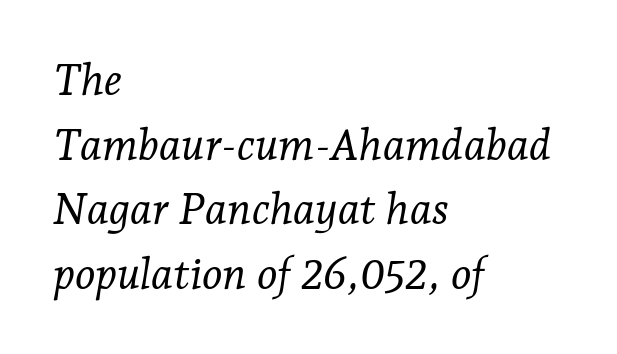
The image shows 44 px light serif type, italic (leaning right); set left-aligned, normal line spacing (1.47x), normal letter spacing, not underlined; low stroke contrast and a medium x-height.
